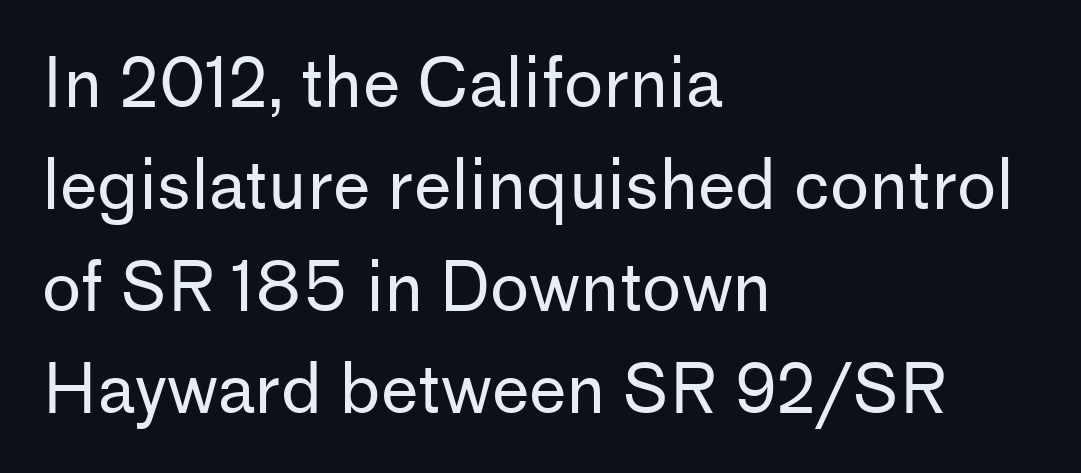
{"serif": "no", "italic": "no", "bold": "no", "weight": "regular", "width": "normal", "stroke_contrast": "low", "x_height": "medium", "monospaced": "no", "underline": "no", "align": "left", "line_spacing": "normal", "line_spacing_ratio": 1.52, "letter_spacing": "normal", "letter_spacing_em": 0.0, "glyph_px": 67}
